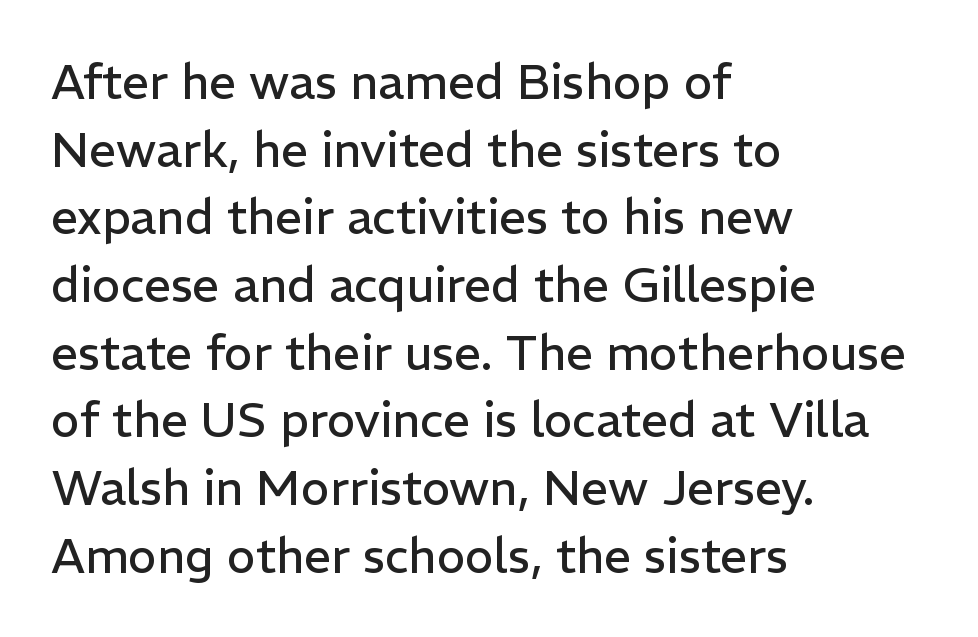
{"serif": "no", "italic": "no", "bold": "no", "weight": "regular", "width": "normal", "stroke_contrast": "low", "x_height": "medium", "monospaced": "no", "underline": "no", "align": "left", "line_spacing": "normal", "line_spacing_ratio": 1.41, "letter_spacing": "normal", "letter_spacing_em": 0.0, "glyph_px": 48}
